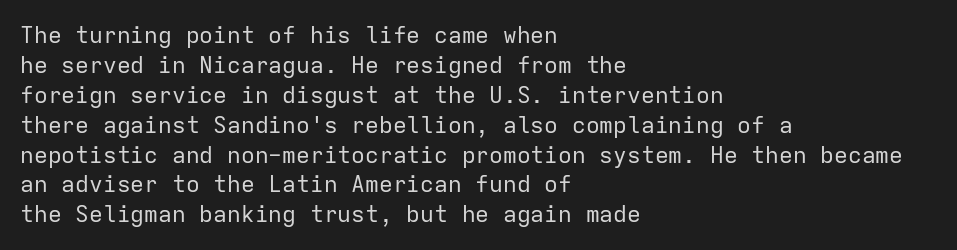
The lines are quadded left. The font sits on the lighter half of the weight spectrum, regular included. Tracking here is standard; glyphs follow each other at the usual distance. Italic? Not at all — the glyphs are vertical. Rule under the text: the space is simply empty.
